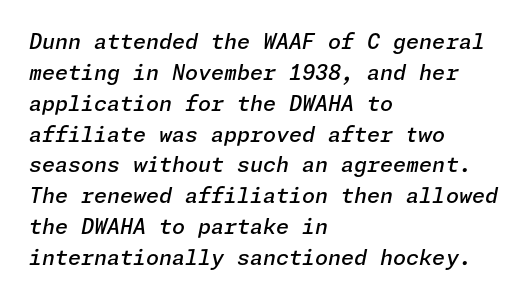
It's the slanting kind of type. Has an underline been added? It has not. Leading: standard. Observe the ordinary spacing: letters are neighbours, not strangers. The ragged edge is on the right, which tells us the setting is flush left.
